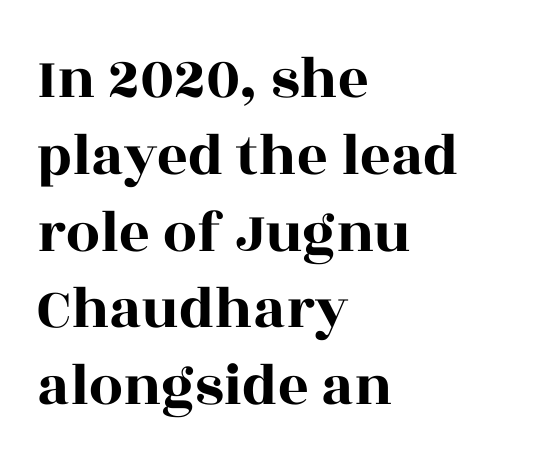
{"serif": "yes", "italic": "no", "width": "wide", "x_height": "large", "monospaced": "no", "underline": "no", "align": "left", "line_spacing": "normal", "line_spacing_ratio": 1.28, "letter_spacing": "normal", "letter_spacing_em": 0.0, "glyph_px": 60}
